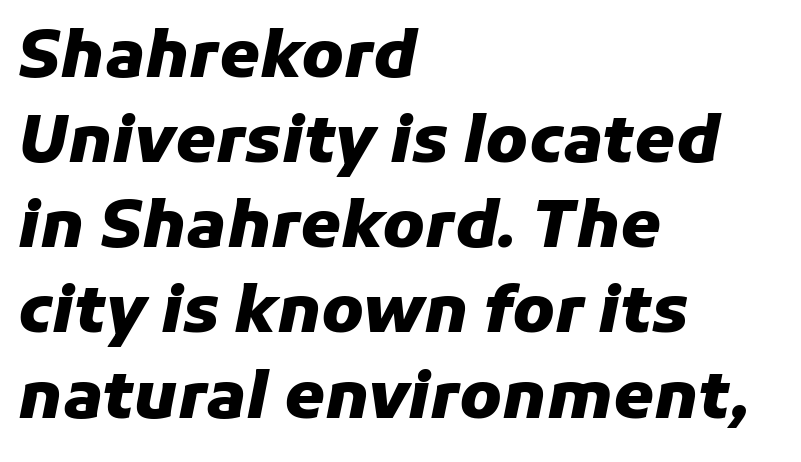
Varying glyph widths throughout — classic text-font behaviour. Each new line begins a customary step beneath the previous one. This sample is left-justified, so line endings fall wherever the words run out. I'd describe the lettering as bold — thick and assertive. Observe the ordinary spacing: letters are neighbours, not strangers. The glyphs look as if they've been sheared to an angle.
